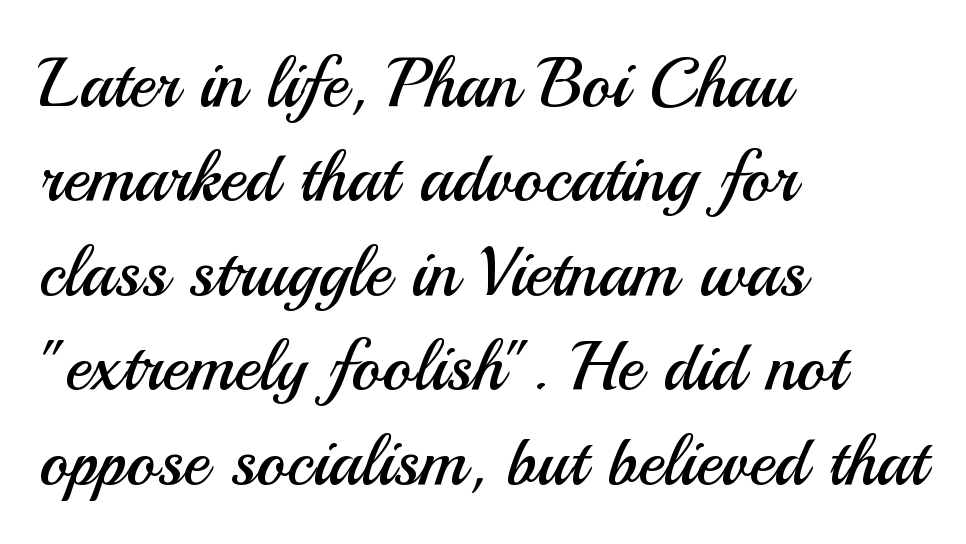
The image shows 70 px regular-weight sans-serif type; set left-aligned, normal line spacing (1.35x), normal letter spacing, not underlined; medium stroke contrast and a small x-height.
